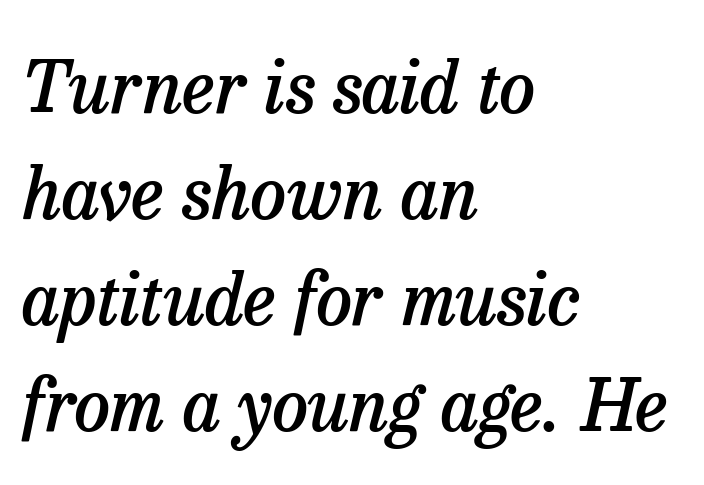
Line spacing here is normal. Bare-footed words on every line. This sample uses an oblique cut, with every glyph tilted off the vertical. This rendering leaves character spacing at its baseline value. You could not count columns in this text — the font is proportionally spaced.
